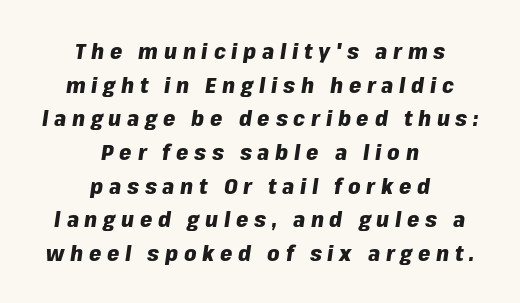
Descenders are the only things crossing below the line. The text carries the slant typical of an italic or oblique font. These words are printed bold, with thick strokes throughout. Successive baselines arrive at the customary interval. The passage shown has open, widely tracked lettering throughout. Short and long lines alike share a common midpoint.
